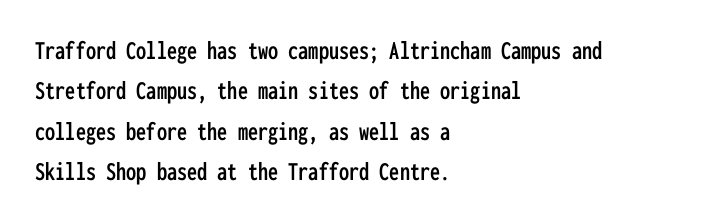
Q: Is the text italic (slanted)? A: No, it is upright.
Q: Is the text underlined? A: No.
Q: How is the paragraph aligned? A: Left-aligned.
Q: Is the spacing between letters normal or unusually wide? A: Normal.
Q: Is the spacing between lines tight, normal or loose? A: Normal.
